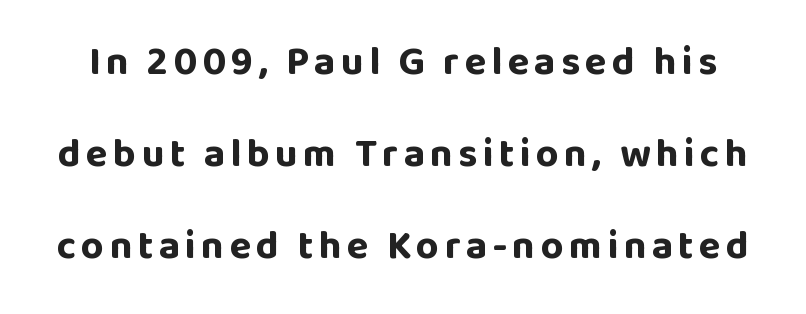
The image shows 40 px bold sans-serif type, upright; set loose line spacing (2.3x), not underlined; low stroke contrast and a large x-height.
